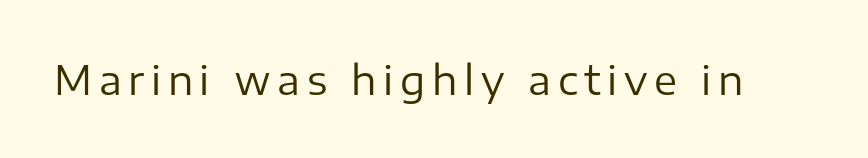
{"serif": "no", "italic": "no", "bold": "no", "weight": "regular", "width": "normal", "stroke_contrast": "low", "x_height": "medium", "monospaced": "no", "underline": "no", "glyph_px": 39}
